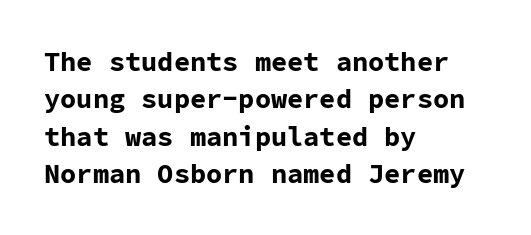
It's the straight-up-and-down kind of type. The lines are quadded left. Letter spacing: default. Rule under the text: the space is simply empty. The space between consecutive lines is moderate. Notice how thick the strokes are: this is what a full bold looks like.
